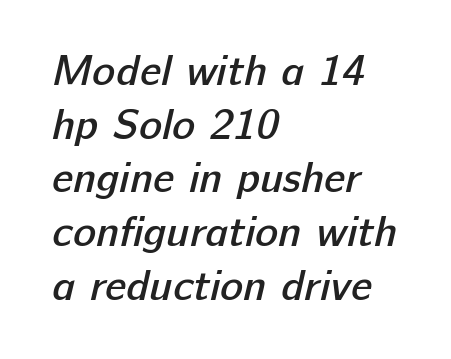
The image shows 43 px semibold sans-serif type; set left-aligned, normal line spacing (1.25x), normal letter spacing, not underlined; low stroke contrast and a medium x-height.
